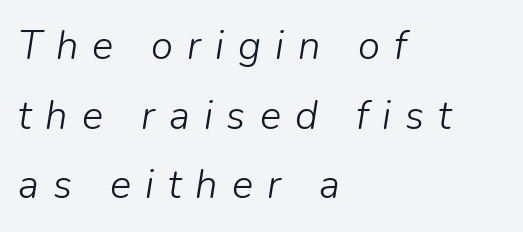
The image shows 40 px light type, italic (leaning right); set left-aligned, line spacing 1.74x, unusually wide letter spacing (+0.35 em), not underlined; low stroke contrast and a medium x-height.
